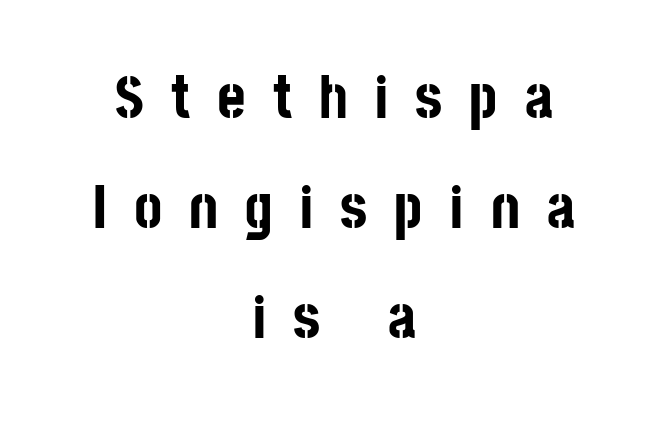
The image shows 61 px bold, condensed sans-serif type, upright; set centered, line spacing 1.8x, unusually wide letter spacing (+0.44 em), not underlined; low stroke contrast and a large x-height.
